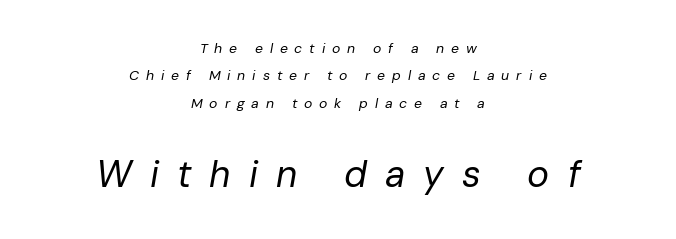
The image shows 37 px regular-weight type, italic (leaning right); set centered, loose line spacing (1.95x), unusually wide letter spacing (+0.49 em), not underlined; the second (bottom) block is 2.64x larger; low stroke contrast and a medium x-height.
